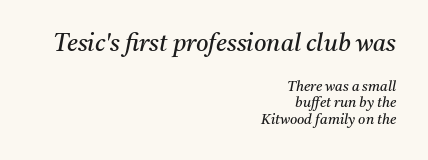
The image shows 24 px text type, italic (leaning right); set right-aligned, line spacing 1.18x, normal letter spacing, not underlined; the first (top) block is 1.71x larger.
